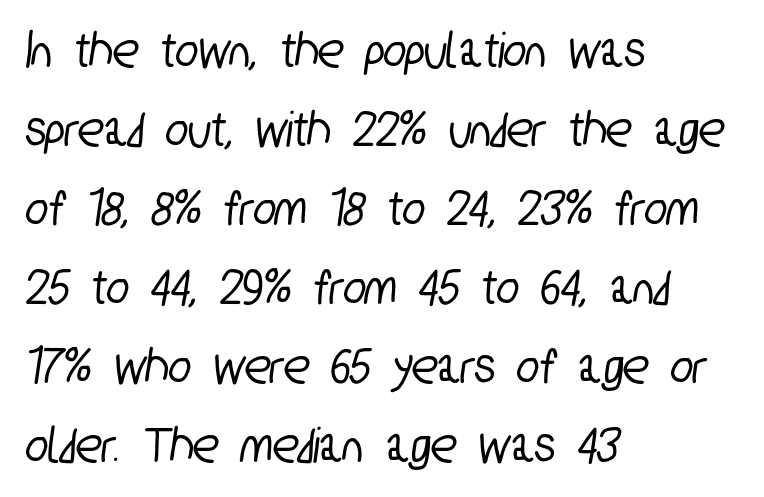
Varying glyph widths throughout — classic text-font behaviour. Nobody touched the tracking dial on this one. Glance below the letters and you will spot only blank space. One-word summary of the alignment: left. The face used here is a sans, in the tradition of grotesques and geometrics.
